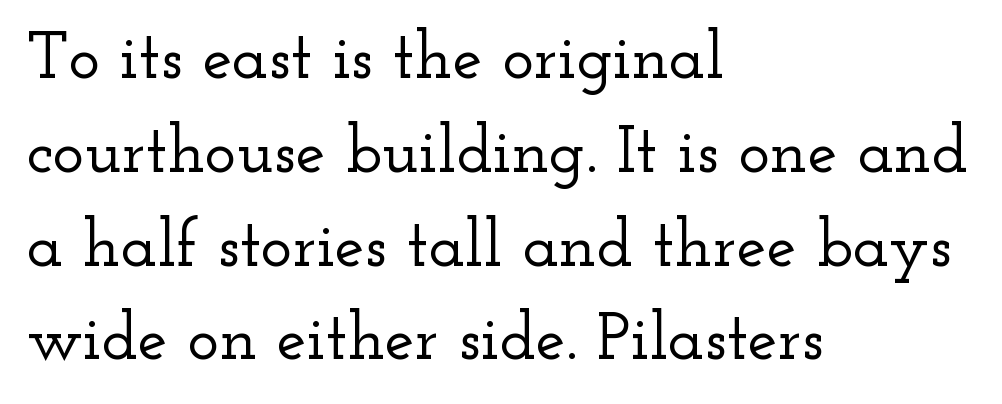
The specimen reads as upright at a glance. Varying glyph widths throughout — classic text-font behaviour. This rendering leaves character spacing at its baseline value. Each row of text sits above clean, open space. The text was rendered using a seriffed face with decorative stroke endings.
